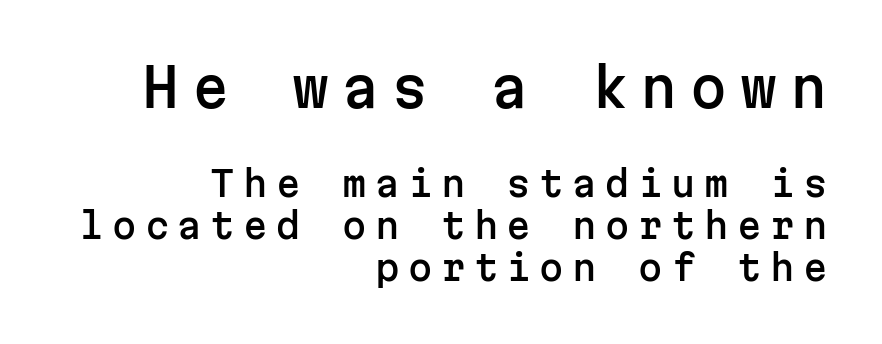
Q: Is the text italic (slanted)? A: No, it is upright.
Q: Is the typeface a serif or a sans-serif typeface? A: Sans-serif.
Q: Is the text underlined? A: No.
Q: How is the paragraph aligned? A: Right-aligned.
Q: Is the spacing between letters normal or unusually wide? A: Unusually wide.
Q: Which block of text is set in a larger size, the first (top) or the second (bottom)? A: The first (top) one.
Q: Width (condensed, normal, or wide)? A: Normal.
Q: Stroke contrast? A: Low.
Q: x-height? A: Medium.
Q: Monospaced? A: Yes.
